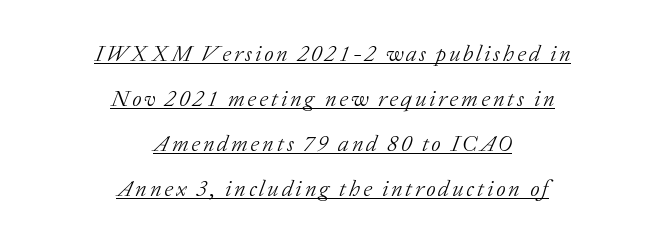
{"italic": "yes", "lean": "right", "slant_degrees": 20, "bold": "no", "underline": "yes", "align": "center", "line_spacing": "loose", "line_spacing_ratio": 1.95, "glyph_px": 23}
